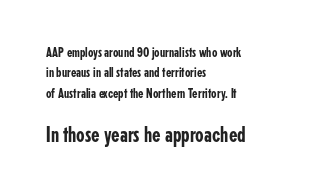
The image shows 22 px text type, upright; set left-aligned, normal line spacing (1.45x), normal letter spacing, not underlined; the second (bottom) block is 1.57x larger.
